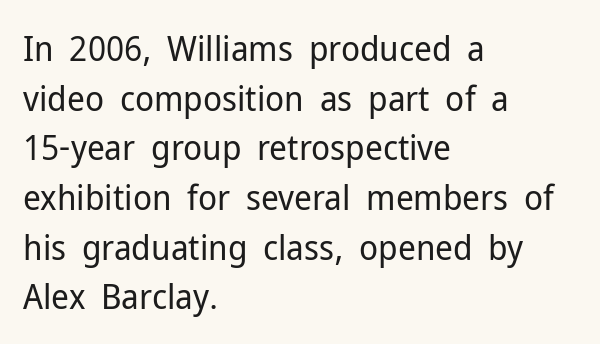
This sample uses an upright cut, with every glyph sitting square on the baseline. No letter is thick-stroked: the sample isn't bold. In terms of letterform style, serifs are entirely absent. Successive baselines arrive at the customary interval. Has an underline been added? It has not. These lines stack with their left ends in a neat column.
